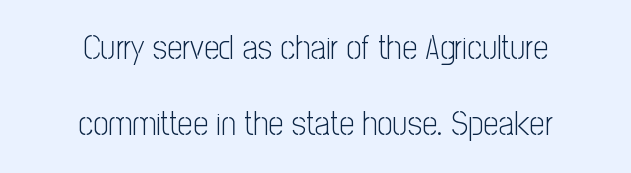
The image shows 34 px light, condensed sans-serif type, upright; set centered, loose line spacing (2.23x), normal letter spacing, not underlined; low stroke contrast and a medium x-height.
